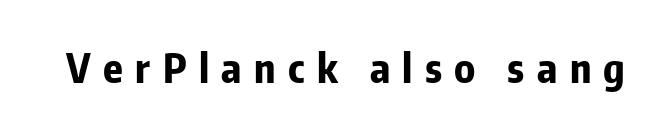
I'd call this a sans setting — the letters go barefoot. Is the letter spacing exaggerated? Yes — the characters are pushed far apart. Note the varied advance widths — an 'i' is clearly narrower than an 'm'. The letters are bold, with thick, heavy strokes.
